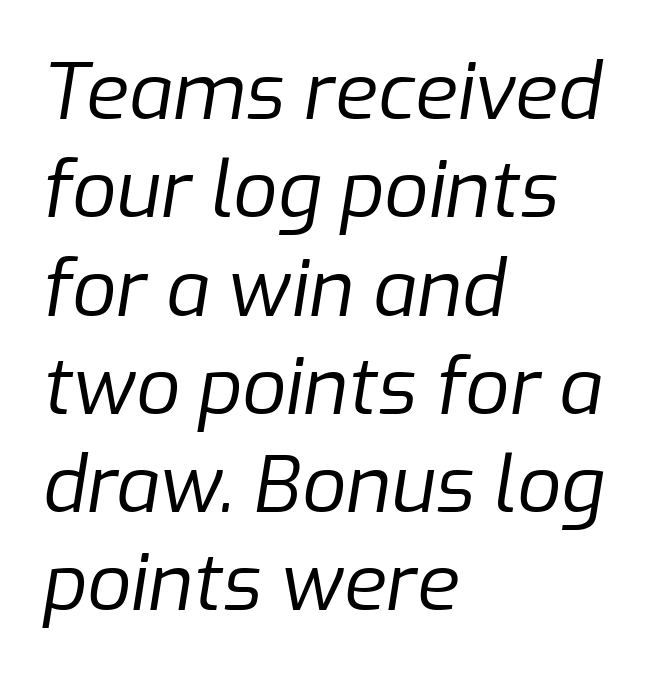
Q: Is the text bold? A: No.
Q: Is the text italic (slanted)? A: Yes, it leans right by about 9 degrees.
Q: Is the text underlined? A: No.
Q: How is the paragraph aligned? A: Left-aligned.
Q: Is the spacing between letters normal or unusually wide? A: Normal.
Q: Is the spacing between lines tight, normal or loose? A: Normal.
Q: Width (condensed, normal, or wide)? A: Normal.
Q: Stroke contrast? A: Low.
Q: x-height? A: Medium.
Q: Monospaced? A: No.
